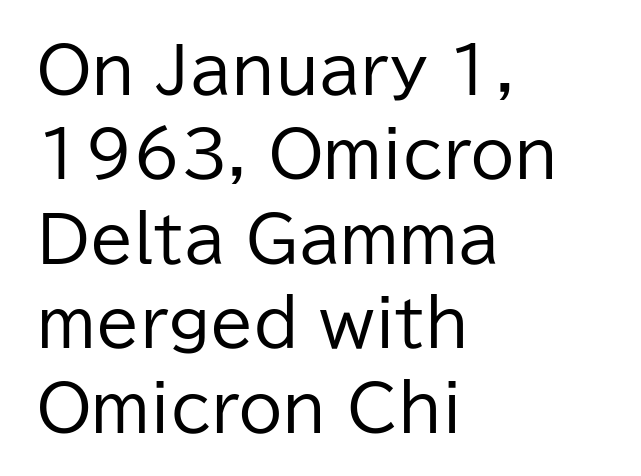
{"serif": "no", "italic": "no", "bold": "no", "weight": "regular", "width": "normal", "stroke_contrast": "low", "x_height": "medium", "monospaced": "no", "underline": "no", "align": "left", "line_spacing": "normal", "line_spacing_ratio": 1.34, "letter_spacing": "normal", "letter_spacing_em": 0.0, "glyph_px": 63}
